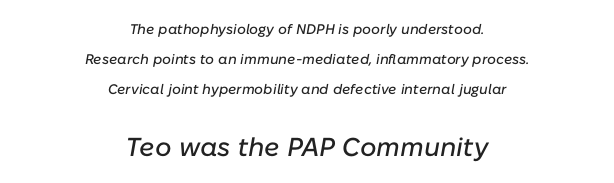
The image shows 26 px text type, italic (leaning right); set centered, loose line spacing (2.15x), normal letter spacing, not underlined; the second (bottom) block is 1.86x larger.
